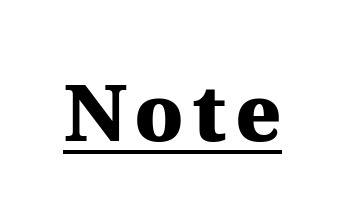
Q: Is the text bold? A: Yes.
Q: Is the text italic (slanted)? A: No, it is upright.
Q: Is the typeface a serif or a sans-serif typeface? A: Serif.
Q: Is the text underlined? A: Yes.
Q: Width (condensed, normal, or wide)? A: Normal.
Q: Stroke contrast? A: Medium.
Q: x-height? A: Medium.
Q: Monospaced? A: No.
